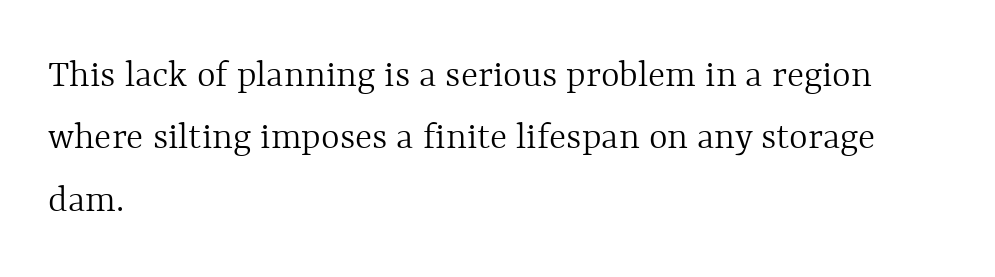
Proportional: the letters do not fall into vertical columns. Rows of type keep a routine distance in the vertical direction. The cut favours lightness, reaching ordinary text weight at its darkest. The horizontal fit of the characters is conventional and even. Is the block centered? No — it sits flush against the left margin. Decoration check: the copy has no underline.
